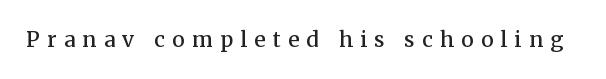
The image shows 21 px text type, upright; set unusually wide letter spacing (+0.35 em), not underlined.
